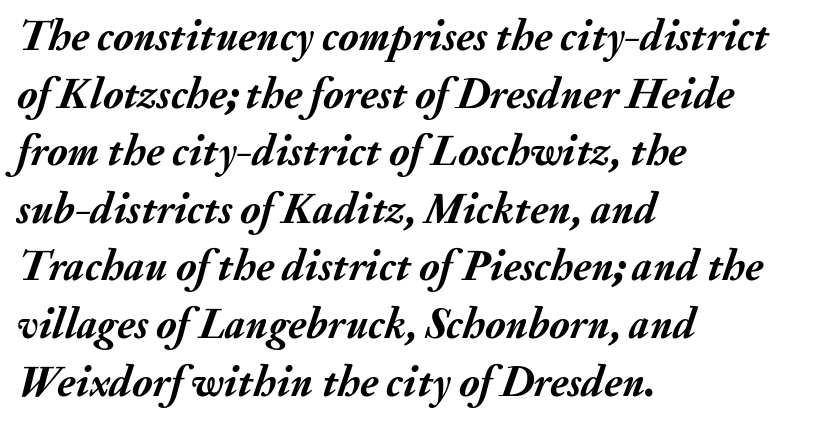
The image shows 43 px semibold type, italic (leaning right); set left-aligned, normal line spacing (1.34x), normal letter spacing, not underlined; medium stroke contrast and a small x-height.
